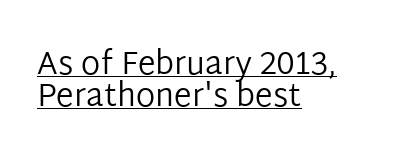
Q: Is the text bold? A: No.
Q: Is the text italic (slanted)? A: No, it is upright.
Q: Is the typeface a serif or a sans-serif typeface? A: Sans-serif.
Q: Is the text underlined? A: Yes.
Q: How is the paragraph aligned? A: Left-aligned.
Q: Is the spacing between letters normal or unusually wide? A: Normal.
Q: Is the spacing between lines tight, normal or loose? A: Tight.
Q: Width (condensed, normal, or wide)? A: Normal.
Q: Stroke contrast? A: Low.
Q: x-height? A: Medium.
Q: Monospaced? A: No.
